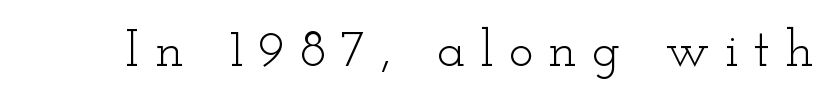
The face used here is rendered with a markedly widened letterfit. A typesetter would label this face a serif. The passage shown is typed in a proportional face where columns would drift. The gap between lines stays unmarked.
